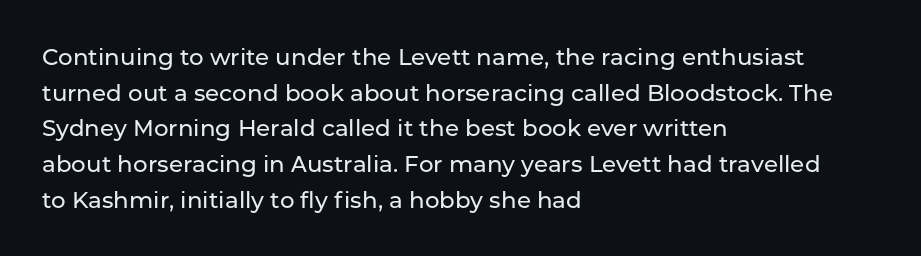
Every row of glyphs begins at an identical x-position on the left. The passage shown has conventional tracking throughout. A typesetter would mark this as roman, not italic. Letters rest on an invisible, unmarked baseline. In terms of leading, this rendering sits right in the middle.
